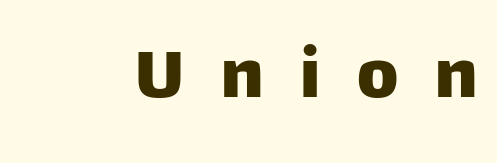
Q: Is the text italic (slanted)? A: No, it is upright.
Q: Is the typeface a serif or a sans-serif typeface? A: Sans-serif.
Q: Is the text underlined? A: No.
Q: How is the paragraph aligned? A: Right-aligned.
Q: Is the spacing between letters normal or unusually wide? A: Unusually wide.
Q: Width (condensed, normal, or wide)? A: Normal.
Q: Stroke contrast? A: Low.
Q: x-height? A: Large.
Q: Monospaced? A: No.
